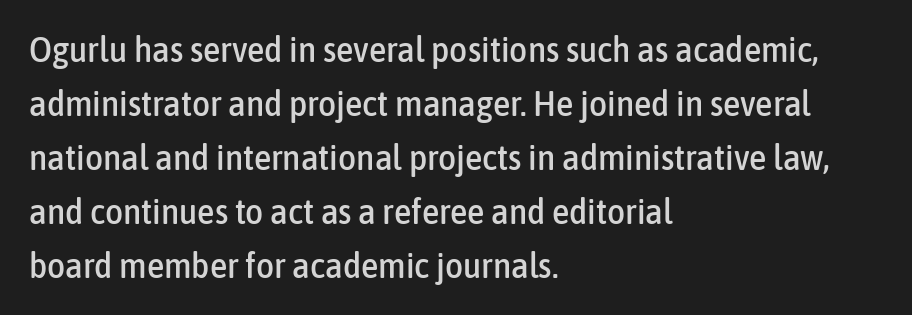
Q: Is the text italic (slanted)? A: No, it is upright.
Q: Is the typeface a serif or a sans-serif typeface? A: Sans-serif.
Q: Is the text underlined? A: No.
Q: How is the paragraph aligned? A: Left-aligned.
Q: Is the spacing between letters normal or unusually wide? A: Normal.
Q: Is the spacing between lines tight, normal or loose? A: Normal.
Q: Width (condensed, normal, or wide)? A: Condensed.
Q: Stroke contrast? A: Low.
Q: x-height? A: Medium.
Q: Monospaced? A: No.
